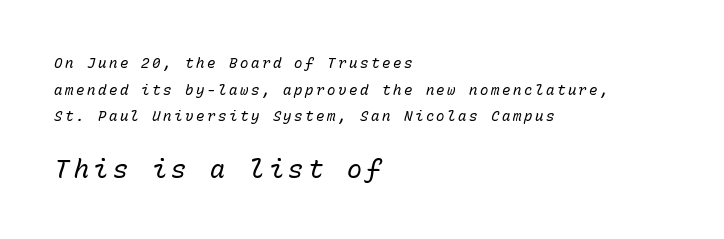
{"italic": "yes", "lean": "right", "slant_degrees": 15, "bold": "no", "underline": "no", "align": "left", "line_spacing": "loose", "line_spacing_ratio": 1.9, "larger_block": "second", "size_ratio": 1.79, "glyph_px": 25}
